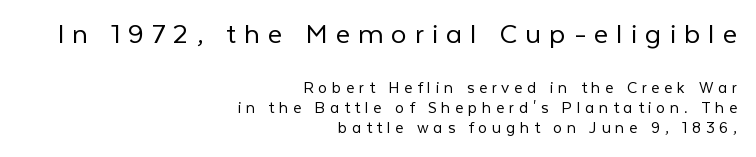
{"serif": "no", "italic": "no", "bold": "no", "weight": "light", "width": "normal", "stroke_contrast": "low", "x_height": "medium", "monospaced": "no", "underline": "no", "align": "right", "line_spacing": "tight", "line_spacing_ratio": 1.12, "letter_spacing": "wide", "letter_spacing_em": 0.26, "larger_block": "first", "size_ratio": 1.72, "glyph_px": 31}
